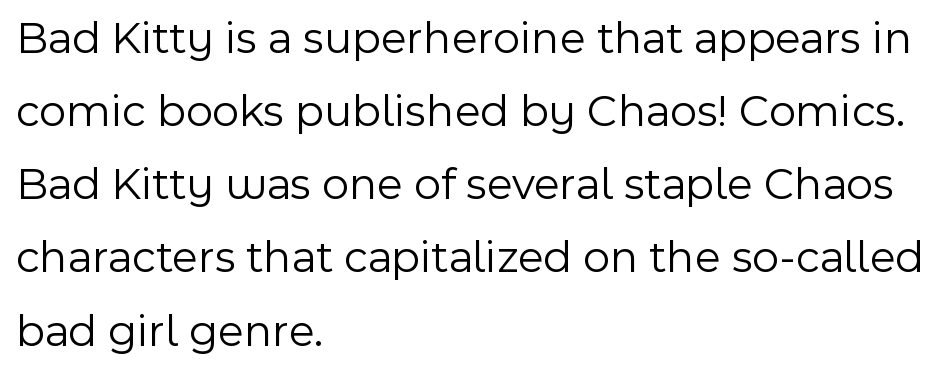
{"serif": "no", "italic": "no", "bold": "no", "weight": "light", "width": "normal", "x_height": "medium", "monospaced": "no", "underline": "no", "align": "left", "line_spacing": "normal", "line_spacing_ratio": 1.59, "letter_spacing": "normal", "letter_spacing_em": 0.0, "glyph_px": 46}
